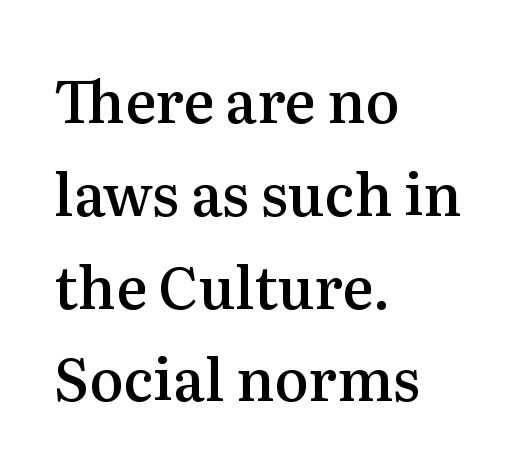
Each row of text sits above clean, open space. The rendering anchors every line to the left-hand side. Standard letterfit; no display-style spreading of the glyphs. The rendering uses a semibold face; strokes are thickened but not to full bold. Stroke terminals: seriffed. Spacing verdict: proportional, widths tailored to each character.
